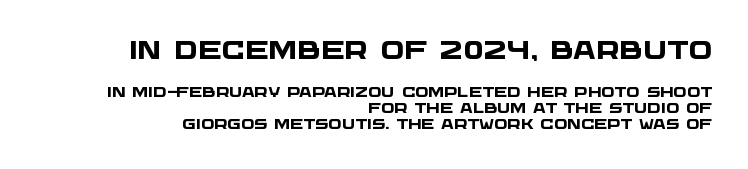
The paragraph has a hard right edge and a soft left edge. The strip under each line holds only bare page. The letterforms sit shoulder to shoulder at normal distance. Weight check: bold — yes, fully. Caption: upper text group enlarged, lower text group reduced. The line-height multiplier appears low, near solid setting.
